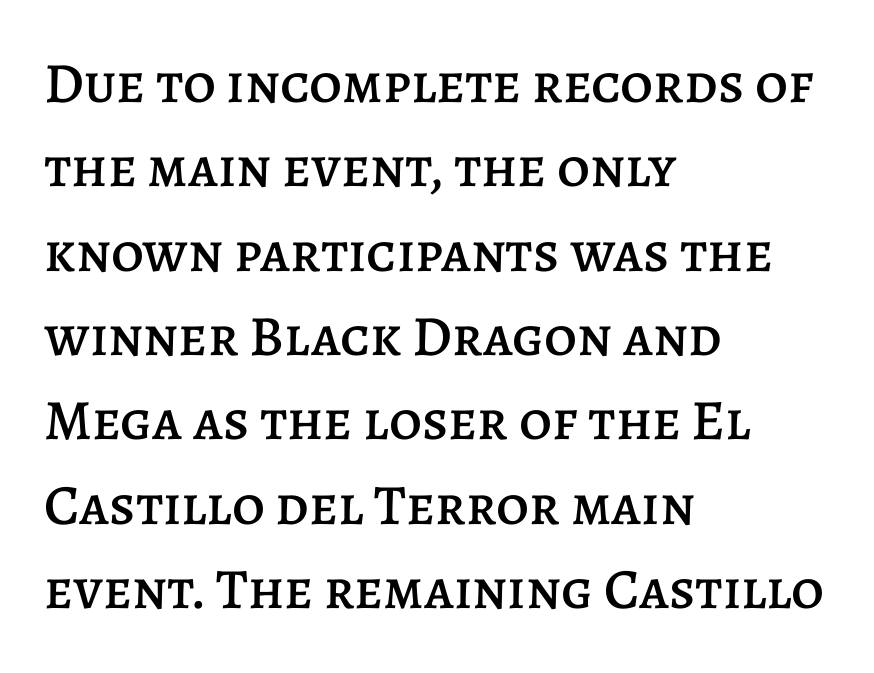
The image shows 57 px text type, upright; set left-aligned, normal line spacing (1.48x), normal letter spacing, not underlined; low stroke contrast and a large x-height.
